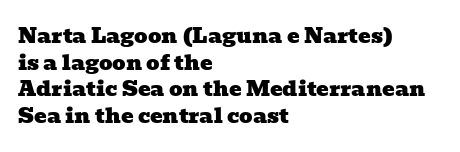
The image shows 21 px text type; set left-aligned, normal line spacing (1.27x), normal letter spacing, not underlined.
